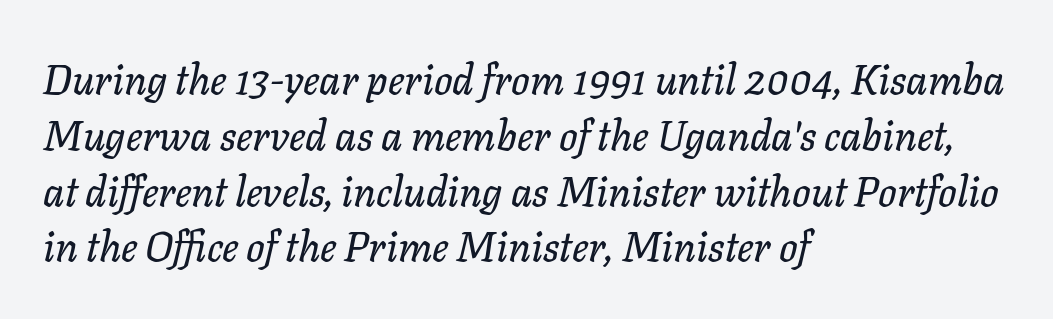
The face used here is proportionally spaced, like ordinary book or web type. Quick note: underline off. Leftover space on each line is placed entirely after the last word. This sample keeps an unexceptional amount of space between lines.
